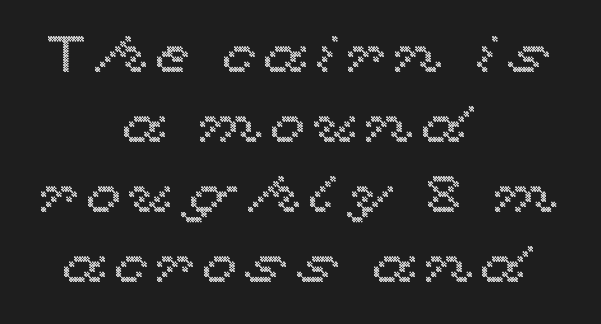
The image shows 51 px wide type; set centered, normal line spacing (1.37x), not underlined; a medium x-height.
